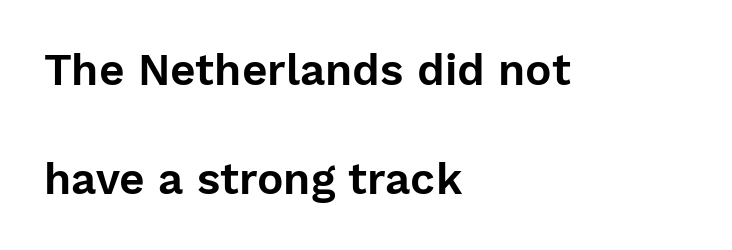
Do the characters align in a grid? No, the font is proportional. Anything drawn beneath the words? Only blank space. Students, observe: this is what heavily led, spacious text looks like. Standard letterfit; no display-style spreading of the glyphs. The characters display no serif detailing; their extremities are plain. Italic: no, the glyphs are upright roman.
